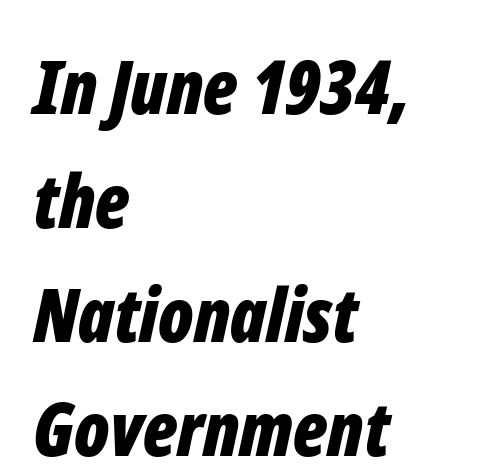
Leading matches the norm, producing a regular column. Every letter is thick-stroked: bold, no question. Typeset ragged right — the left edge is the straight one. The passage shown has conventional tracking throughout. The words here are not underlined.
